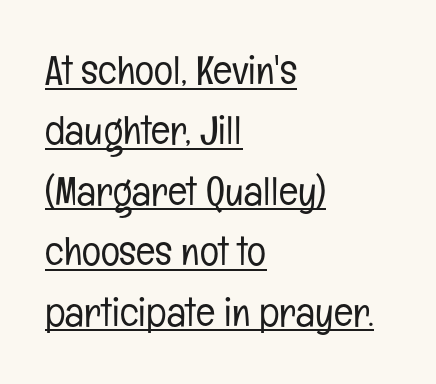
The image shows 40 px light, condensed sans-serif type, upright; set left-aligned, normal line spacing (1.51x), normal letter spacing, underlined; low stroke contrast and a medium x-height.
